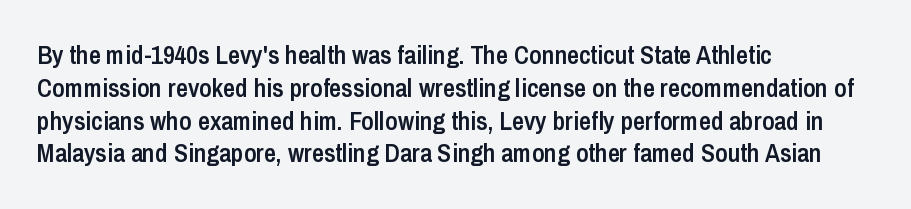
The image shows 26 px text type, upright; set left-aligned, normal line spacing (1.26x), normal letter spacing, not underlined.
